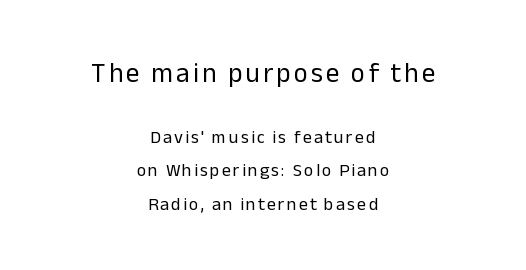
Q: Is the text bold? A: No.
Q: Is the text italic (slanted)? A: No, it is upright.
Q: Is the text underlined? A: No.
Q: How is the paragraph aligned? A: Centered.
Q: Which block of text is set in a larger size, the first (top) or the second (bottom)? A: The first (top) one.
